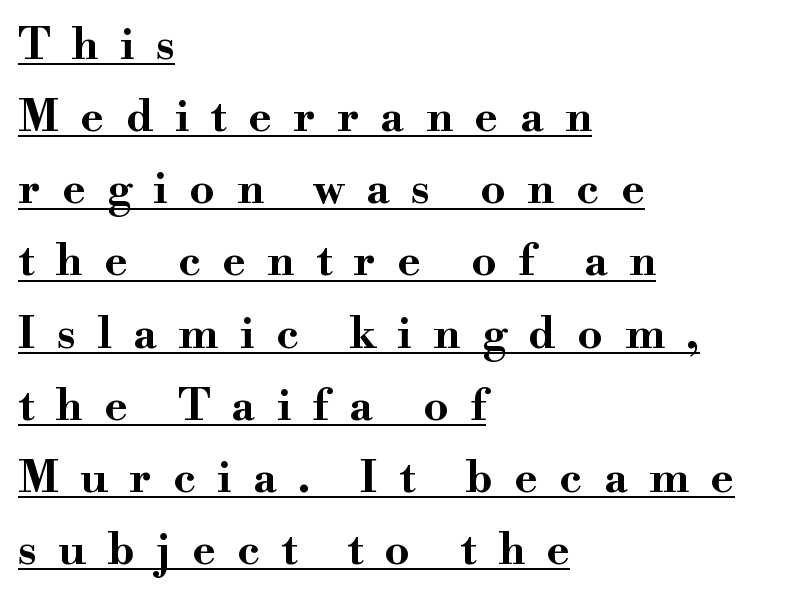
Q: Is the text bold? A: Yes.
Q: Is the text italic (slanted)? A: No, it is upright.
Q: Is the typeface a serif or a sans-serif typeface? A: Serif.
Q: Is the text underlined? A: Yes.
Q: How is the paragraph aligned? A: Left-aligned.
Q: Is the spacing between letters normal or unusually wide? A: Unusually wide.
Q: Is the spacing between lines tight, normal or loose? A: Normal.
Q: Width (condensed, normal, or wide)? A: Wide.
Q: Stroke contrast? A: High.
Q: x-height? A: Small.
Q: Monospaced? A: No.
